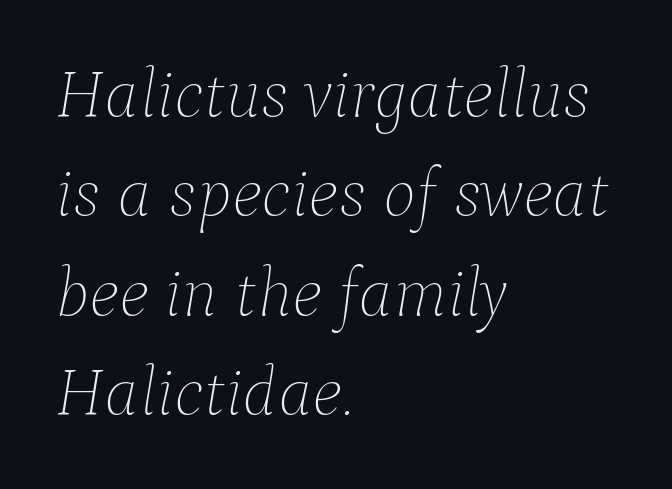
{"italic": "yes", "lean": "right", "slant_degrees": 9, "bold": "no", "weight": "thin", "width": "normal", "stroke_contrast": "low", "x_height": "medium", "monospaced": "no", "underline": "no", "align": "left", "line_spacing": "normal", "line_spacing_ratio": 1.42, "letter_spacing": "normal", "letter_spacing_em": 0.0, "glyph_px": 70}
